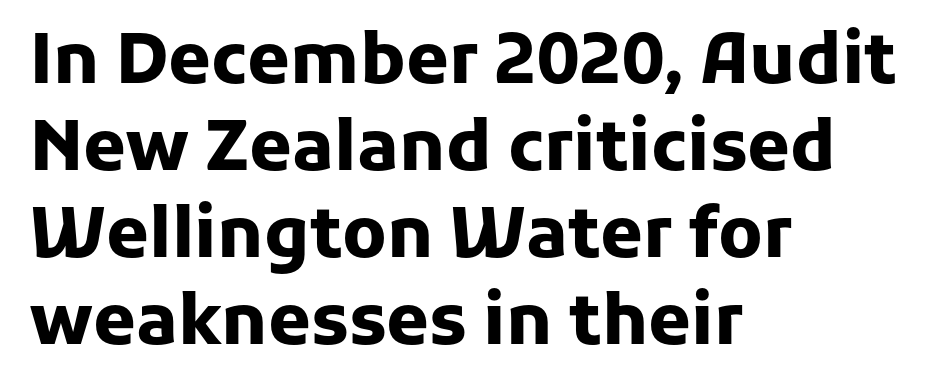
{"serif": "no", "italic": "no", "bold": "yes", "weight": "heavy", "width": "normal", "stroke_contrast": "low", "x_height": "medium", "monospaced": "no", "underline": "no", "align": "left", "line_spacing": "normal", "line_spacing_ratio": 1.26, "letter_spacing": "normal", "letter_spacing_em": 0.0, "glyph_px": 69}
